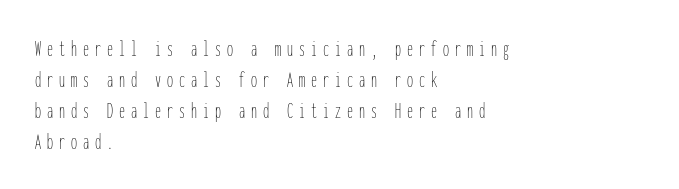
Q: Is the text bold? A: No.
Q: Is the text italic (slanted)? A: No, it is upright.
Q: Is the text underlined? A: No.
Q: How is the paragraph aligned? A: Left-aligned.
Q: Is the spacing between letters normal or unusually wide? A: Unusually wide.
Q: Is the spacing between lines tight, normal or loose? A: Normal.
